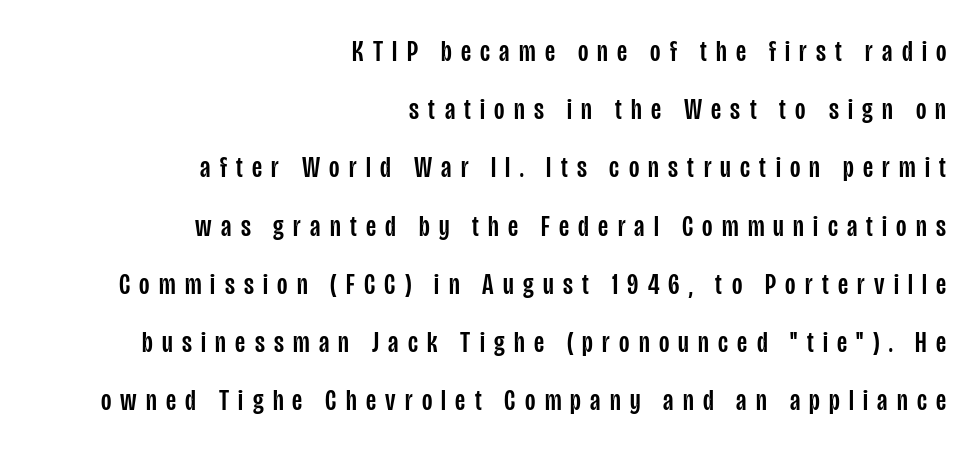
Q: Is the text italic (slanted)? A: No, it is upright.
Q: Is the typeface a serif or a sans-serif typeface? A: Sans-serif.
Q: Is the text underlined? A: No.
Q: How is the paragraph aligned? A: Right-aligned.
Q: Is the spacing between letters normal or unusually wide? A: Unusually wide.
Q: Is the spacing between lines tight, normal or loose? A: Loose.
Q: Width (condensed, normal, or wide)? A: Condensed.
Q: Stroke contrast? A: Low.
Q: x-height? A: Large.
Q: Monospaced? A: No.
